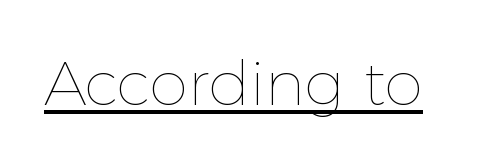
{"italic": "no", "bold": "no", "weight": "thin", "width": "normal", "x_height": "medium", "monospaced": "no", "underline": "yes", "letter_spacing": "normal", "letter_spacing_em": 0.0, "glyph_px": 62}
